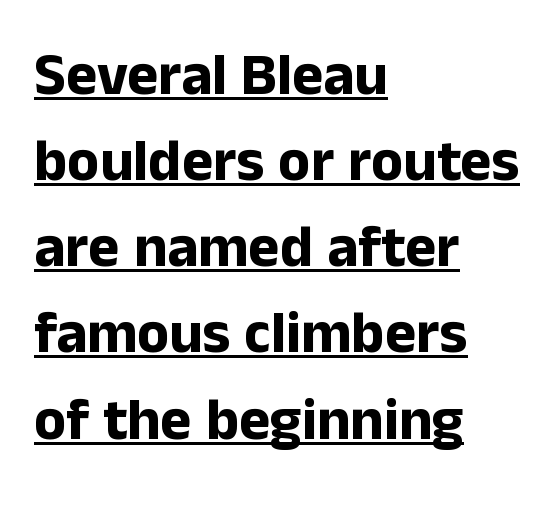
{"serif": "no", "italic": "no", "bold": "yes", "weight": "bold", "width": "normal", "stroke_contrast": "low", "x_height": "medium", "monospaced": "no", "underline": "yes", "align": "left", "line_spacing": "normal", "line_spacing_ratio": 1.46, "letter_spacing": "normal", "letter_spacing_em": 0.0, "glyph_px": 59}
